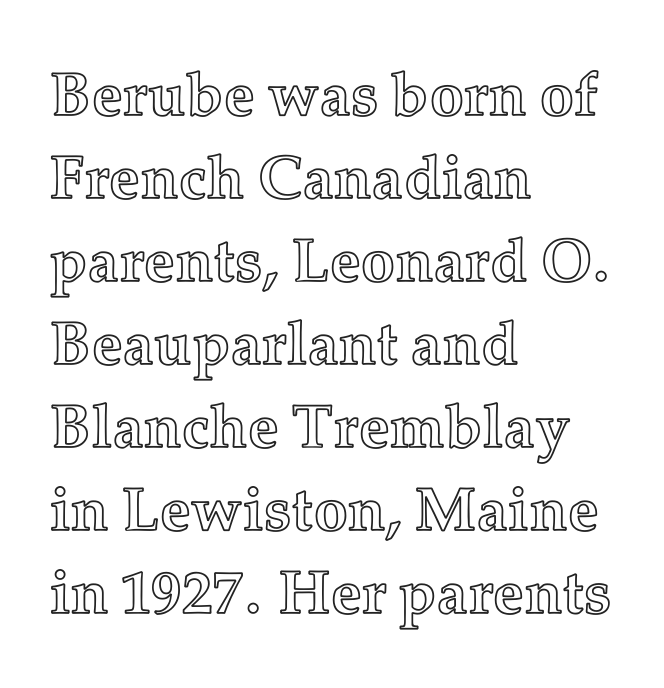
The face used here is proportionally spaced, like ordinary book or web type. This is the regular roman posture of the typeface. Tracking here is standard; glyphs follow each other at the usual distance. Notice how descenders clear the ascenders below comfortably — that's standard leading. Quick note: underline off. This rendering uses left alignment, leaving the right contour irregular.
